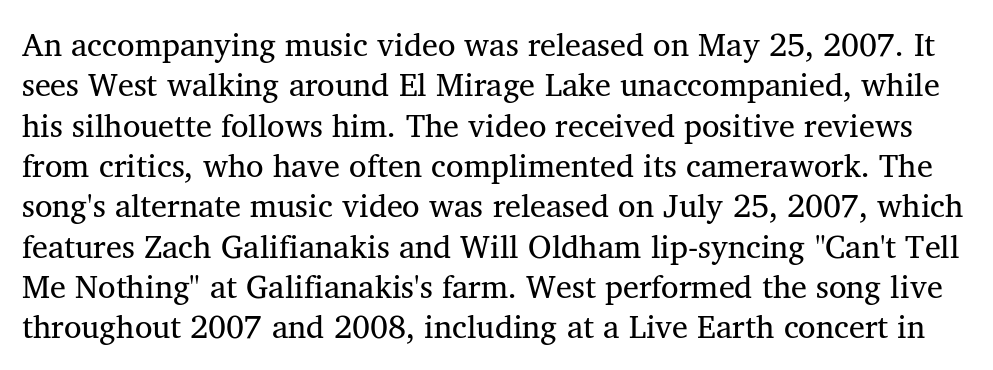
The image shows 32 px regular-weight serif type; set normal line spacing (1.26x), normal letter spacing, not underlined; medium stroke contrast and a medium x-height.
